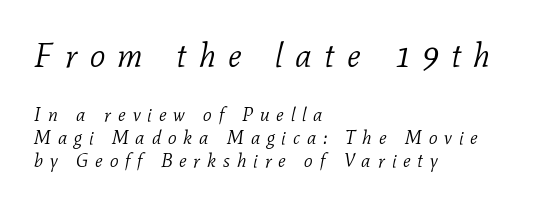
Q: Is the text bold? A: No.
Q: Is the text italic (slanted)? A: Yes, it leans right by about 11 degrees.
Q: Is the typeface a serif or a sans-serif typeface? A: Serif.
Q: Is the text underlined? A: No.
Q: How is the paragraph aligned? A: Left-aligned.
Q: Is the spacing between letters normal or unusually wide? A: Unusually wide.
Q: Which block of text is set in a larger size, the first (top) or the second (bottom)? A: The first (top) one.
Q: Width (condensed, normal, or wide)? A: Normal.
Q: Stroke contrast? A: Low.
Q: x-height? A: Medium.
Q: Monospaced? A: No.
